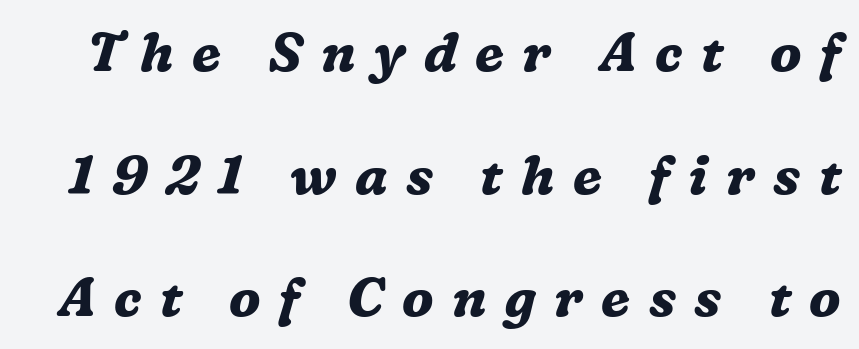
If you measured baseline to baseline, you'd find a long distance. You could not count columns in this text — the font is proportionally spaced. Is the type bold? Yes — the strokes are clearly thick and heavy. What stands out about the letter spacing? Its width — letters are far apart.
